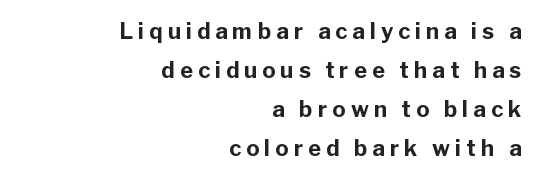
The image shows 22 px bold type, upright; set right-aligned, line spacing 1.77x, unusually wide letter spacing (+0.23 em), not underlined.
